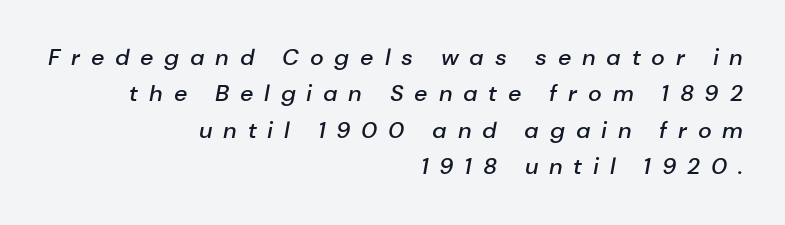
You could only call the tracking loose — the letters float apart. Designer's note — italics engaged. The lines in this sample share a right terminus and differ only in where they begin. The rendering uses a moderate line-height, typical for paragraphs.
